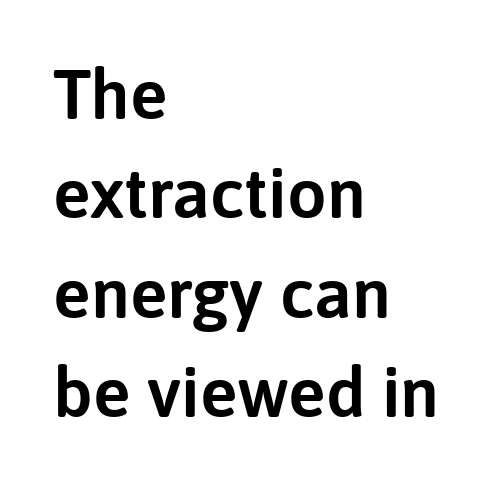
Ordinary non-slanted type is in use. One-word summary of the alignment: left. Vertically, the passage feels balanced, rows spaced as you'd expect. This sample has the flowing, uneven cadence of proportional lettering. These lines are composed in type without serifs. Clear beneath every line of the passage.
